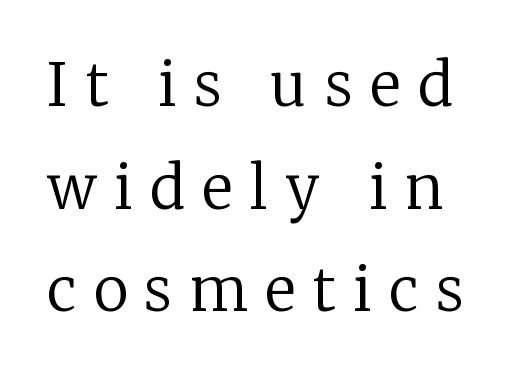
Q: Is the text bold? A: No.
Q: Is the text italic (slanted)? A: No, it is upright.
Q: Is the typeface a serif or a sans-serif typeface? A: Serif.
Q: Is the text underlined? A: No.
Q: Is the spacing between letters normal or unusually wide? A: Unusually wide.
Q: Width (condensed, normal, or wide)? A: Normal.
Q: Stroke contrast? A: Low.
Q: x-height? A: Medium.
Q: Monospaced? A: No.
